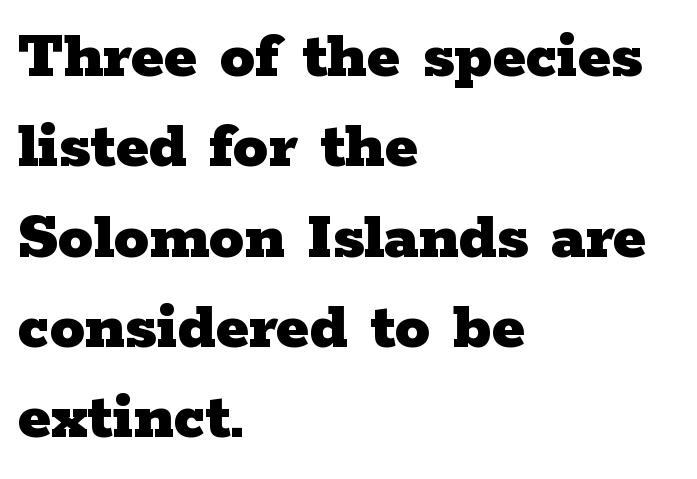
The letters carry serifs — small finishing strokes at the ends of their stems. Is the letter spacing exaggerated? No — it looks like the ordinary default. What weight is shown? A full bold with thick strokes. Words float on clear page, feet unadorned.
